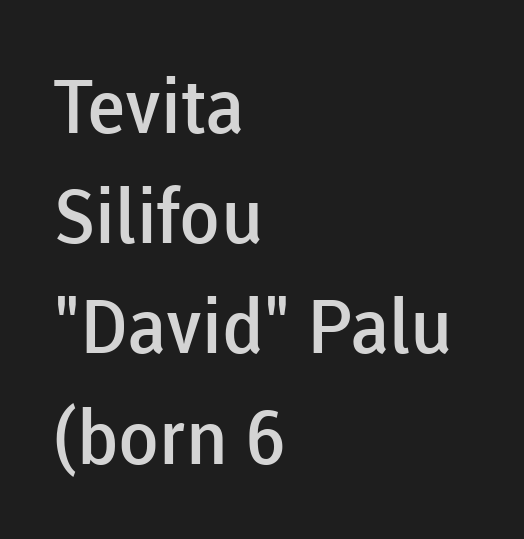
The image shows 75 px semibold sans-serif type, upright; set left-aligned, normal line spacing (1.47x), normal letter spacing, not underlined; low stroke contrast and a medium x-height.
